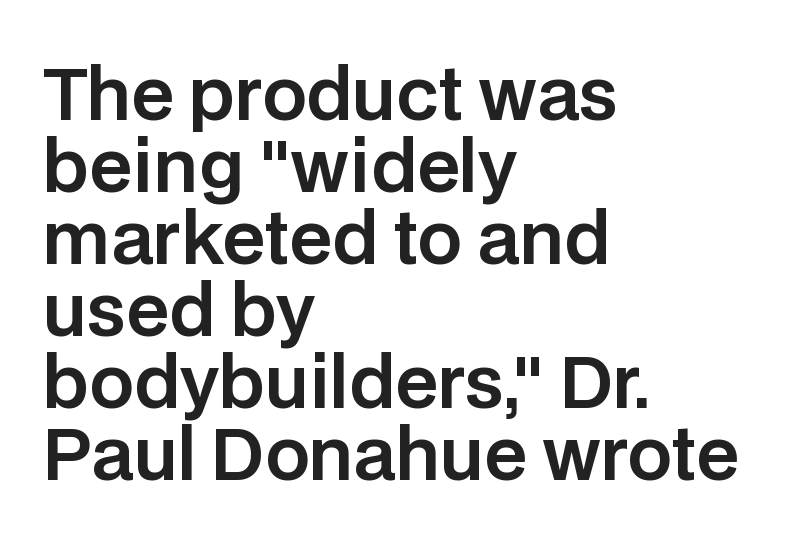
The image shows 70 px sans-serif type, upright; set left-aligned, tight line spacing (1.03x), normal letter spacing, not underlined; low stroke contrast and a large x-height.
